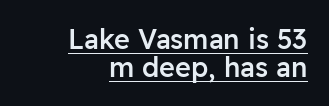
What stands out about the letter spacing? Nothing — it is the standard amount. This is underlined copy, the kind a proofreader might mark for attention. Characters remain perfectly vertical along every line. Typesetter's note: demi weight, one step under bold. Is there much room between lines? No — they nearly touch.
